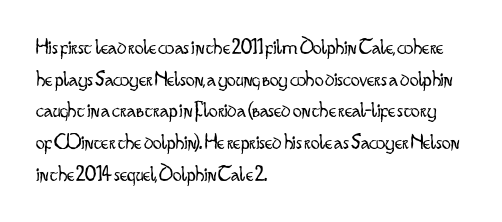
Q: Is the text bold? A: No.
Q: Is the text italic (slanted)? A: No, it is upright.
Q: Is the text underlined? A: No.
Q: How is the paragraph aligned? A: Left-aligned.
Q: Is the spacing between letters normal or unusually wide? A: Normal.
Q: Is the spacing between lines tight, normal or loose? A: Normal.
